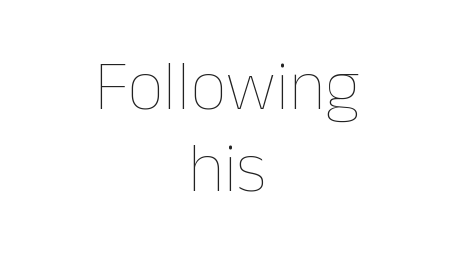
The image shows 71 px thin type, upright; set centered, tight line spacing (1.15x), normal letter spacing, not underlined; low stroke contrast and a medium x-height.
